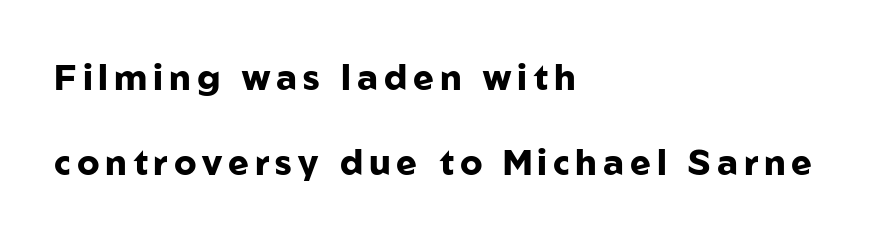
The image shows 35 px heavy sans-serif type, upright; set left-aligned, loose line spacing (2.43x), not underlined; low stroke contrast and a medium x-height.
